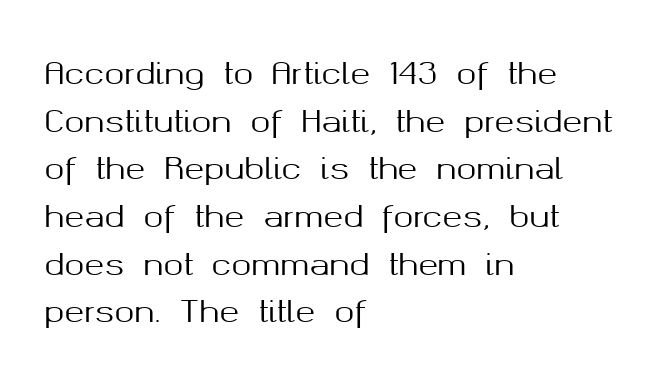
Q: Is the text italic (slanted)? A: No, it is upright.
Q: Is the typeface a serif or a sans-serif typeface? A: Sans-serif.
Q: Is the text underlined? A: No.
Q: How is the paragraph aligned? A: Left-aligned.
Q: Is the spacing between letters normal or unusually wide? A: Normal.
Q: Is the spacing between lines tight, normal or loose? A: Normal.
Q: Width (condensed, normal, or wide)? A: Normal.
Q: Stroke contrast? A: Medium.
Q: x-height? A: Medium.
Q: Monospaced? A: No.
